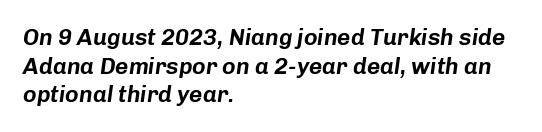
Q: Is the text italic (slanted)? A: Yes, it leans right by about 8 degrees.
Q: Is the text underlined? A: No.
Q: How is the paragraph aligned? A: Left-aligned.
Q: Is the spacing between letters normal or unusually wide? A: Normal.
